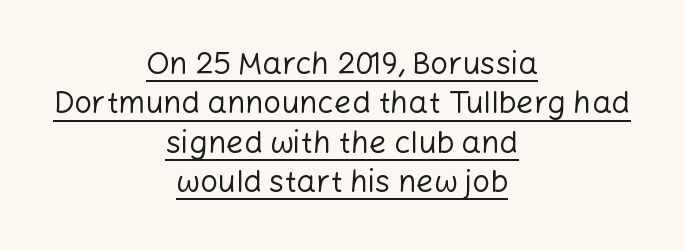
Q: Is the text bold? A: No.
Q: Is the text italic (slanted)? A: No, it is upright.
Q: Is the typeface a serif or a sans-serif typeface? A: Sans-serif.
Q: Is the text underlined? A: Yes.
Q: How is the paragraph aligned? A: Centered.
Q: Is the spacing between letters normal or unusually wide? A: Normal.
Q: Is the spacing between lines tight, normal or loose? A: Normal.
Q: Width (condensed, normal, or wide)? A: Normal.
Q: Stroke contrast? A: Low.
Q: x-height? A: Medium.
Q: Monospaced? A: No.
